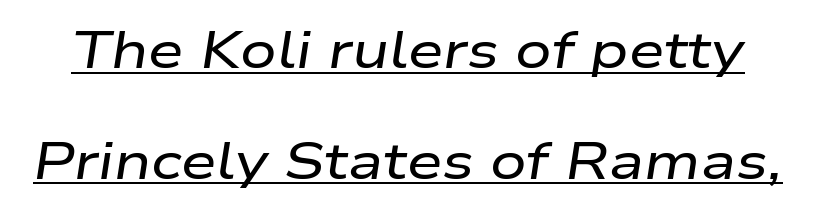
The image shows 51 px wide type, italic (leaning right); set loose line spacing (2.17x), normal letter spacing, underlined; low stroke contrast and a medium x-height.
